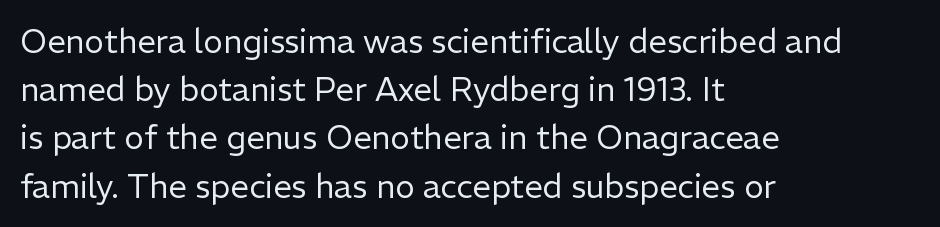
Q: Is the text bold? A: No.
Q: Is the text italic (slanted)? A: No, it is upright.
Q: Is the typeface a serif or a sans-serif typeface? A: Sans-serif.
Q: Is the text underlined? A: No.
Q: How is the paragraph aligned? A: Left-aligned.
Q: Is the spacing between letters normal or unusually wide? A: Normal.
Q: Is the spacing between lines tight, normal or loose? A: Normal.
Q: Width (condensed, normal, or wide)? A: Normal.
Q: Stroke contrast? A: Low.
Q: x-height? A: Medium.
Q: Monospaced? A: No.
